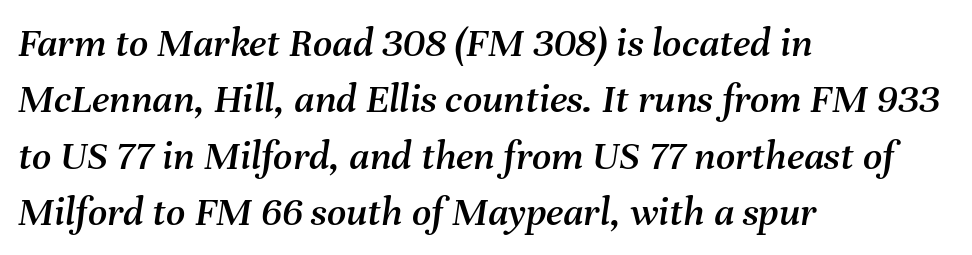
The image shows 42 px text type, italic (leaning right); set left-aligned, normal line spacing (1.34x), normal letter spacing, not underlined; medium stroke contrast and a medium x-height.
